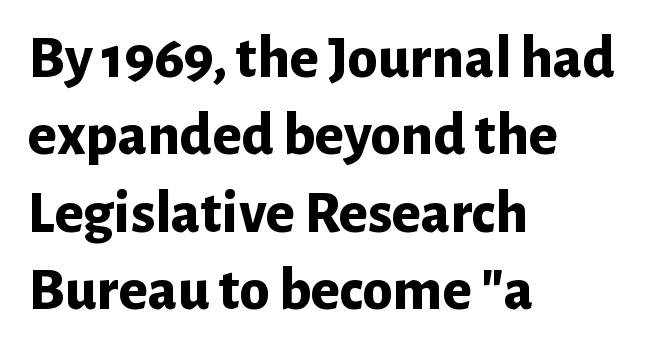
Q: Is the text bold? A: Yes.
Q: Is the text italic (slanted)? A: No, it is upright.
Q: Is the typeface a serif or a sans-serif typeface? A: Sans-serif.
Q: Is the text underlined? A: No.
Q: How is the paragraph aligned? A: Left-aligned.
Q: Is the spacing between letters normal or unusually wide? A: Normal.
Q: Is the spacing between lines tight, normal or loose? A: Normal.
Q: Width (condensed, normal, or wide)? A: Normal.
Q: Stroke contrast? A: Low.
Q: x-height? A: Medium.
Q: Monospaced? A: No.
